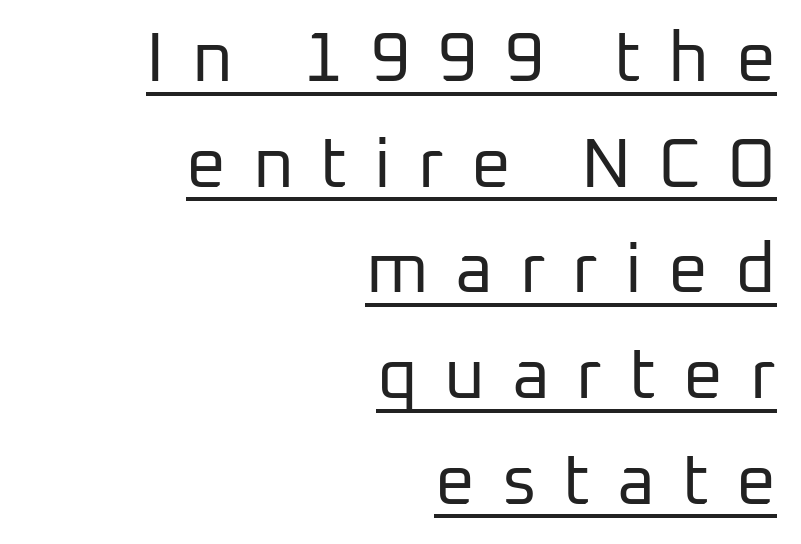
{"serif": "no", "italic": "no", "bold": "no", "weight": "regular", "width": "normal", "stroke_contrast": "low", "x_height": "medium", "monospaced": "no", "underline": "yes", "align": "right", "line_spacing": "normal", "line_spacing_ratio": 1.51, "letter_spacing": "wide", "letter_spacing_em": 0.38, "glyph_px": 70}
